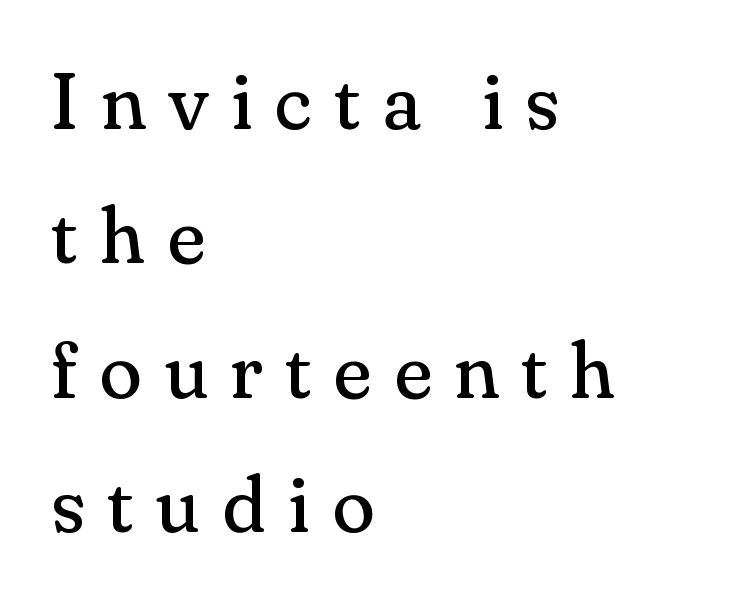
The image shows 79 px regular-weight serif type, upright; set left-aligned, normal line spacing (1.7x), unusually wide letter spacing (+0.28 em), not underlined; medium stroke contrast and a small x-height.
